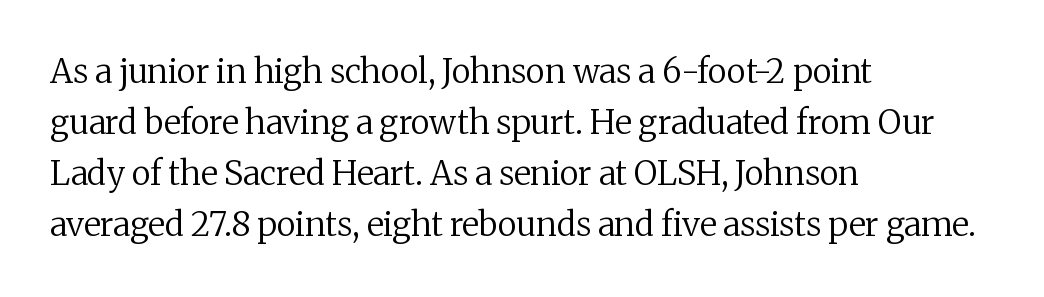
The image shows 33 px regular-weight serif type, upright; set left-aligned, normal line spacing (1.55x), normal letter spacing, not underlined; medium stroke contrast and a medium x-height.
